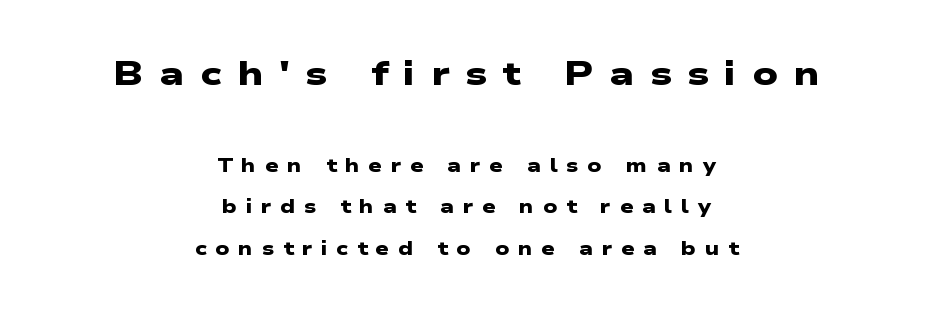
{"serif": "no", "bold": "yes", "weight": "heavy", "width": "wide", "stroke_contrast": "low", "x_height": "medium", "monospaced": "no", "underline": "no", "align": "center", "line_spacing": "loose", "line_spacing_ratio": 2.19, "letter_spacing": "wide", "letter_spacing_em": 0.46, "larger_block": "first", "size_ratio": 1.79, "glyph_px": 34}
